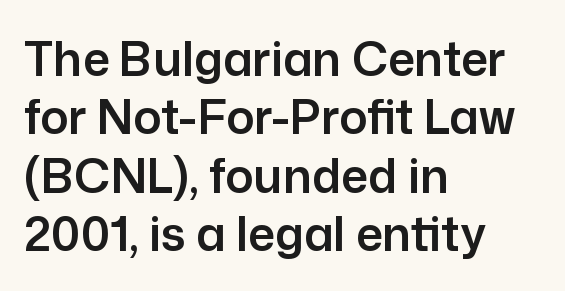
The image shows 47 px sans-serif type, upright; set left-aligned, line spacing 1.24x, normal letter spacing, not underlined; low stroke contrast and a medium x-height.
